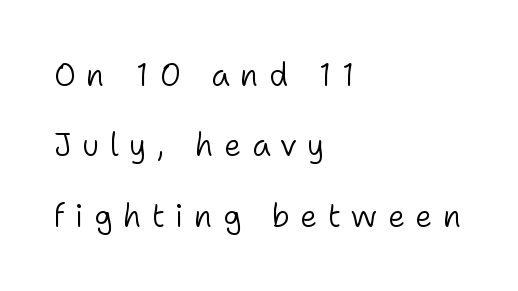
{"serif": "no", "italic": "no", "bold": "no", "weight": "light", "width": "normal", "stroke_contrast": "low", "x_height": "medium", "monospaced": "no", "underline": "no", "align": "left", "line_spacing": "loose", "line_spacing_ratio": 2.27, "letter_spacing": "wide", "letter_spacing_em": 0.33, "glyph_px": 31}
